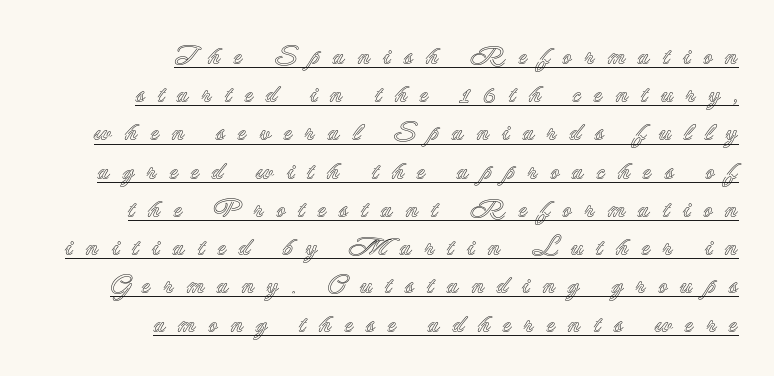
Q: Is the text italic (slanted)? A: Yes.
Q: Is the text underlined? A: Yes.
Q: How is the paragraph aligned? A: Right-aligned.
Q: Is the spacing between letters normal or unusually wide? A: Unusually wide.
Q: Is the spacing between lines tight, normal or loose? A: Normal.
